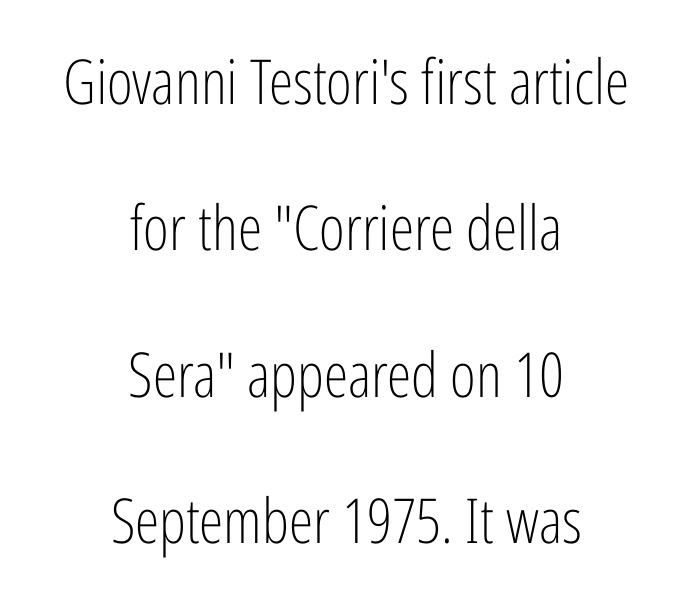
The type sits square on the baseline with zero lean. Weight: not bold — regular or lighter. Underlining? Definitely not there. Does the type have serifs? No, each stem ends abruptly.
